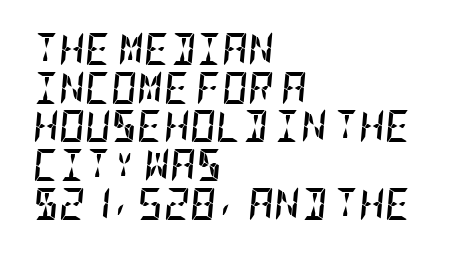
The image shows 32 px semibold, condensed type, italic (leaning right); set left-aligned, line spacing 1.21x, normal letter spacing, not underlined; low stroke contrast and a large x-height.
